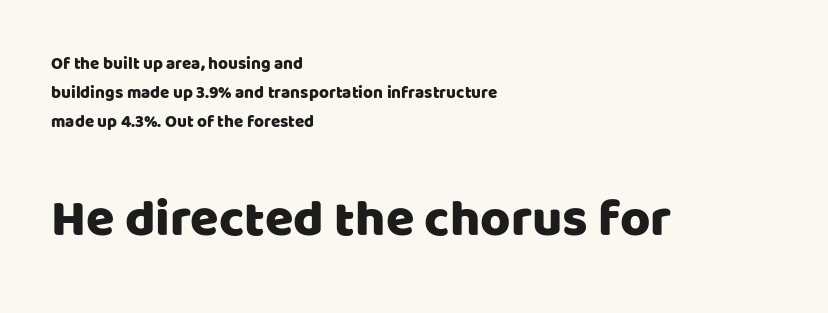
Q: Is the text italic (slanted)? A: No, it is upright.
Q: Is the typeface a serif or a sans-serif typeface? A: Sans-serif.
Q: Is the text underlined? A: No.
Q: How is the paragraph aligned? A: Left-aligned.
Q: Is the spacing between letters normal or unusually wide? A: Normal.
Q: Which block of text is set in a larger size, the first (top) or the second (bottom)? A: The second (bottom) one.
Q: Width (condensed, normal, or wide)? A: Normal.
Q: Stroke contrast? A: Low.
Q: x-height? A: Large.
Q: Monospaced? A: No.
